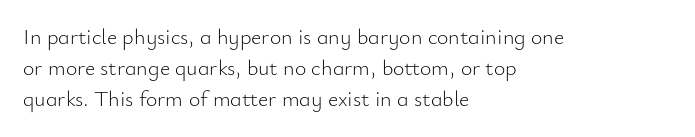
The words here are not underlined. Default kerning and tracking; the words read as compact shapes. The paragraph shown leans on its left margin. Posture: straight, roman, zero tilt. Vertical stems look standard width or narrower in stroke. Vertical spacing — default.
